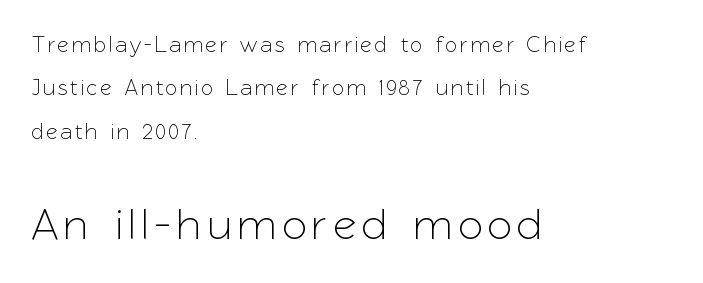
{"serif": "no", "italic": "no", "width": "normal", "stroke_contrast": "low", "x_height": "medium", "monospaced": "no", "underline": "no", "align": "left", "line_spacing": "loose", "line_spacing_ratio": 1.97, "larger_block": "second", "size_ratio": 2.05, "glyph_px": 45}
